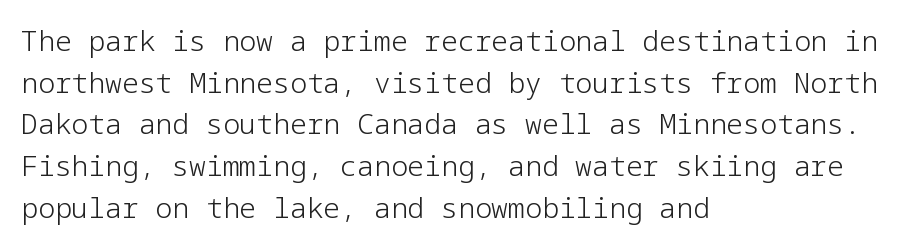
The image shows 28 px light sans-serif type, upright; set left-aligned, normal line spacing (1.49x), normal letter spacing, not underlined; low stroke contrast and a medium x-height.
